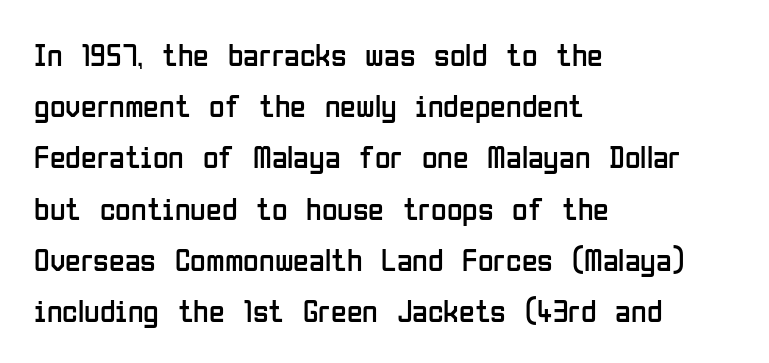
Q: Is the text bold? A: No.
Q: Is the text italic (slanted)? A: No, it is upright.
Q: Is the typeface a serif or a sans-serif typeface? A: Sans-serif.
Q: Is the text underlined? A: No.
Q: How is the paragraph aligned? A: Left-aligned.
Q: Is the spacing between letters normal or unusually wide? A: Normal.
Q: Is the spacing between lines tight, normal or loose? A: Normal.
Q: Width (condensed, normal, or wide)? A: Condensed.
Q: Stroke contrast? A: Low.
Q: x-height? A: Medium.
Q: Monospaced? A: No.
